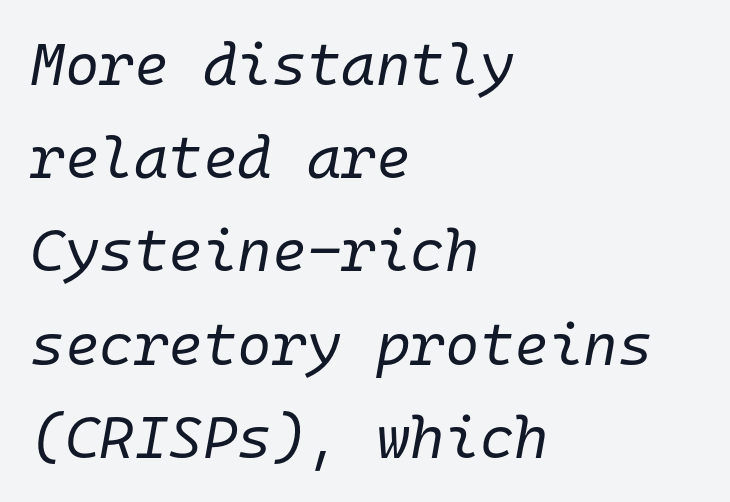
The image shows 59 px regular-weight type, italic (leaning right), monospaced; set left-aligned, normal line spacing (1.58x), normal letter spacing, not underlined; low stroke contrast and a medium x-height.
